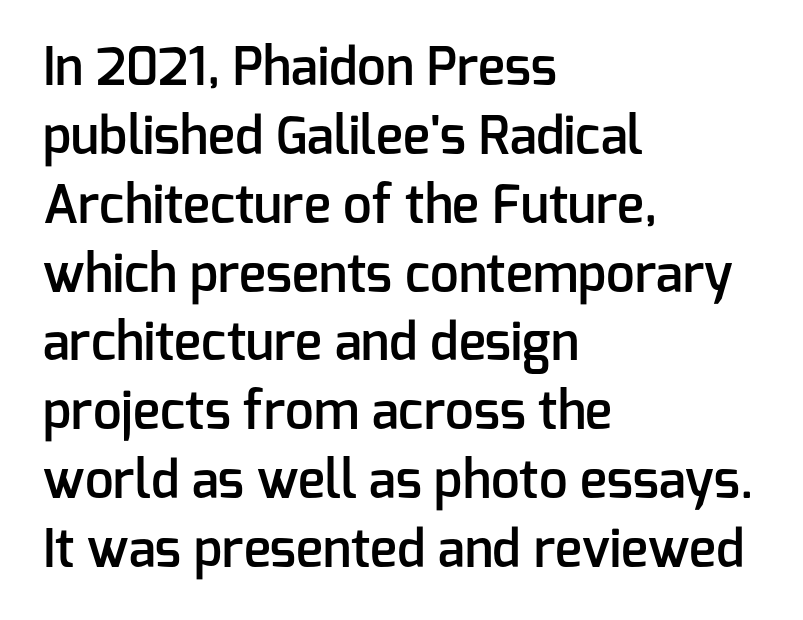
Normally led — the rows are evenly, conventionally spaced. Bare-footed words on every line. The line texture is even and compact thanks to regular tracking. One-word summary of the alignment: left.
